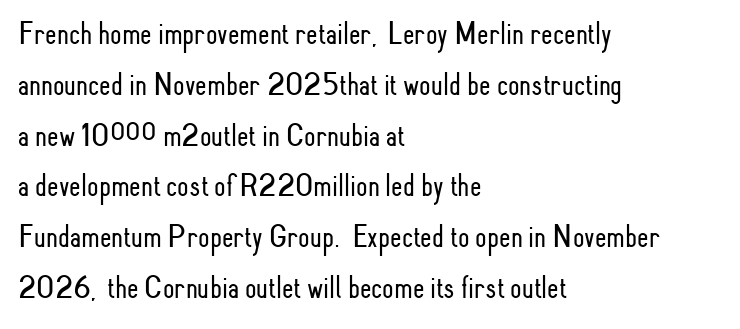
{"serif": "no", "italic": "no", "bold": "no", "weight": "light", "width": "condensed", "stroke_contrast": "low", "x_height": "small", "monospaced": "no", "underline": "no", "align": "left", "line_spacing": "normal", "line_spacing_ratio": 1.54, "letter_spacing": "normal", "letter_spacing_em": 0.0, "glyph_px": 33}
